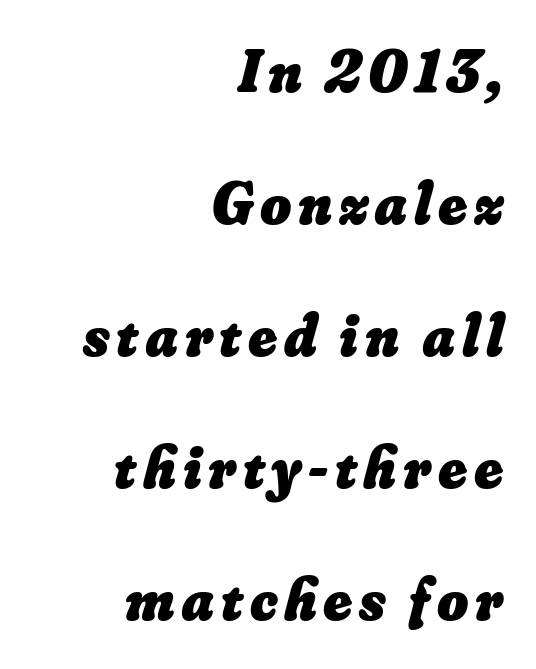
Q: Is the text bold? A: Yes.
Q: Is the text underlined? A: No.
Q: How is the paragraph aligned? A: Right-aligned.
Q: Is the spacing between lines tight, normal or loose? A: Loose.
Q: Width (condensed, normal, or wide)? A: Normal.
Q: Stroke contrast? A: Low.
Q: x-height? A: Small.
Q: Monospaced? A: No.
